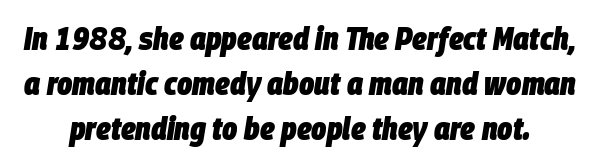
The image shows 32 px heavy, condensed type, italic (leaning right); set normal line spacing (1.41x), normal letter spacing, not underlined; low stroke contrast and a large x-height.
